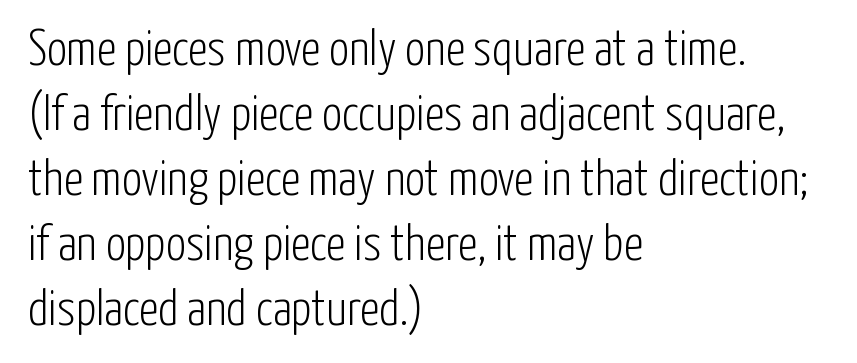
The image shows 50 px light, condensed sans-serif type, upright; set left-aligned, normal line spacing (1.3x), normal letter spacing, not underlined; low stroke contrast and a medium x-height.
